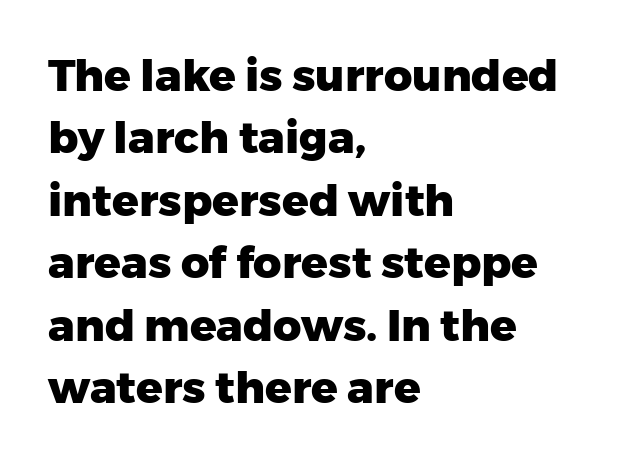
{"serif": "no", "italic": "no", "bold": "yes", "weight": "heavy", "width": "normal", "stroke_contrast": "low", "x_height": "medium", "monospaced": "no", "underline": "no", "align": "left", "line_spacing": "normal", "line_spacing_ratio": 1.42, "letter_spacing": "normal", "letter_spacing_em": 0.0, "glyph_px": 44}
